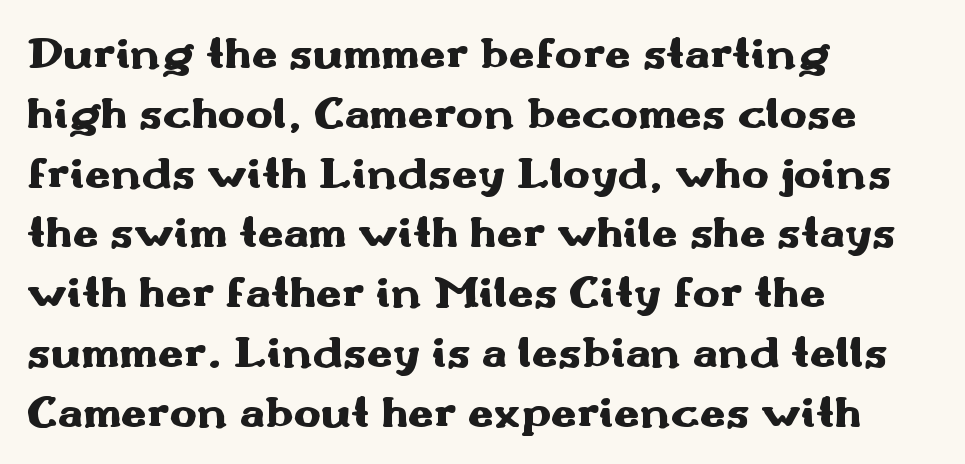
Q: Is the text bold? A: Yes.
Q: Is the text italic (slanted)? A: No, it is upright.
Q: Is the typeface a serif or a sans-serif typeface? A: Sans-serif.
Q: Is the text underlined? A: No.
Q: How is the paragraph aligned? A: Left-aligned.
Q: Is the spacing between letters normal or unusually wide? A: Normal.
Q: Is the spacing between lines tight, normal or loose? A: Normal.
Q: Width (condensed, normal, or wide)? A: Wide.
Q: Stroke contrast? A: Medium.
Q: x-height? A: Small.
Q: Monospaced? A: No.
